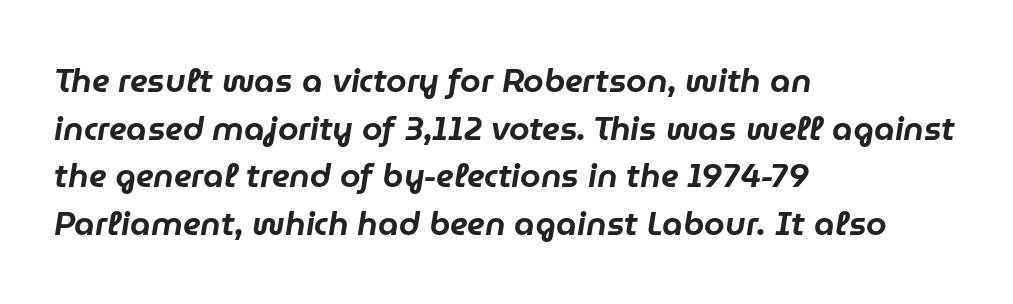
The image shows 33 px text type, italic (leaning right); set left-aligned, normal line spacing (1.44x), normal letter spacing, not underlined; low stroke contrast and a medium x-height.
